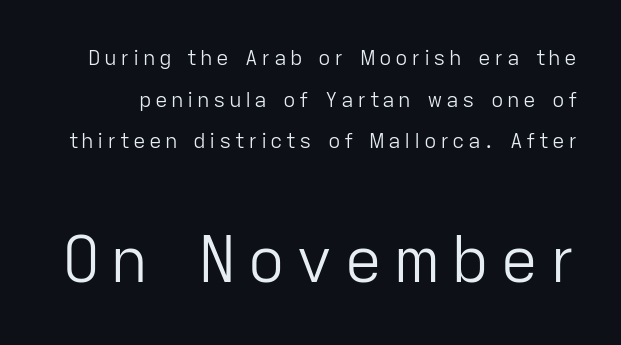
Q: Is the text bold? A: No.
Q: Is the text italic (slanted)? A: No, it is upright.
Q: Is the typeface a serif or a sans-serif typeface? A: Sans-serif.
Q: Is the text underlined? A: No.
Q: Is the spacing between lines tight, normal or loose? A: Loose.
Q: Which block of text is set in a larger size, the first (top) or the second (bottom)? A: The second (bottom) one.
Q: Width (condensed, normal, or wide)? A: Normal.
Q: Stroke contrast? A: Low.
Q: x-height? A: Medium.
Q: Monospaced? A: No.
